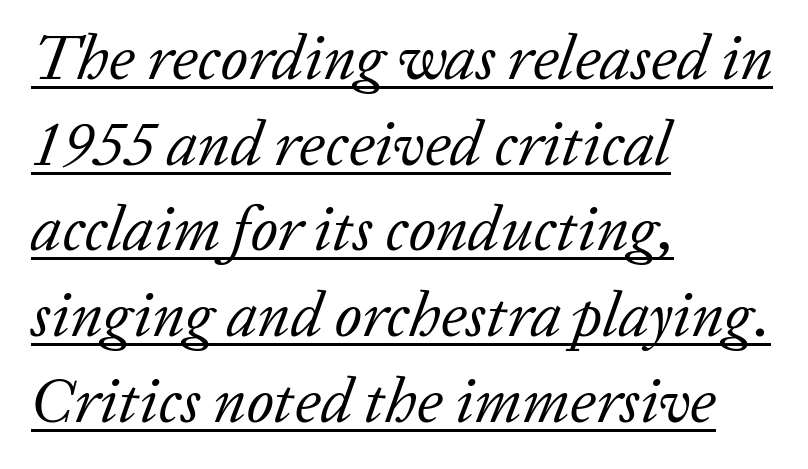
The image shows 63 px regular-weight serif type, italic (leaning right); set left-aligned, normal line spacing (1.36x), normal letter spacing, underlined; low stroke contrast and a medium x-height.
